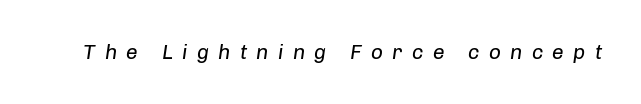
Q: Is the text bold? A: No.
Q: Is the text italic (slanted)? A: Yes, it leans right by about 8 degrees.
Q: Is the text underlined? A: No.
Q: Is the spacing between letters normal or unusually wide? A: Unusually wide.
